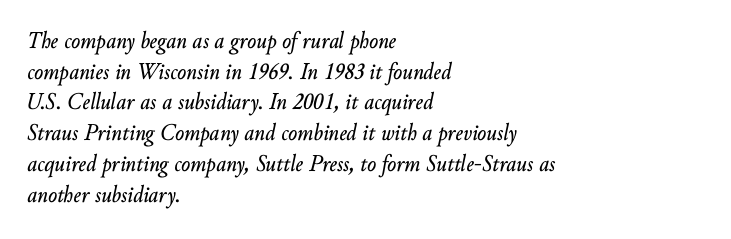
The image shows 24 px text type, italic (leaning right); set left-aligned, normal line spacing (1.28x), normal letter spacing, not underlined.
